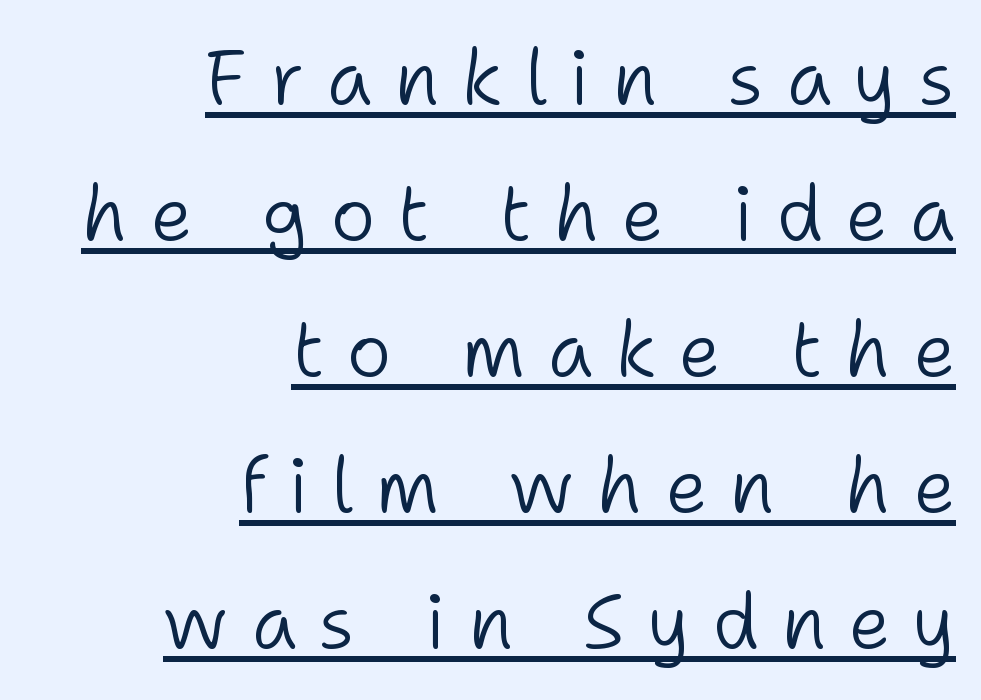
The image shows 76 px light sans-serif type, upright; set right-aligned, line spacing 1.79x, unusually wide letter spacing (+0.29 em), underlined; low stroke contrast and a medium x-height.
